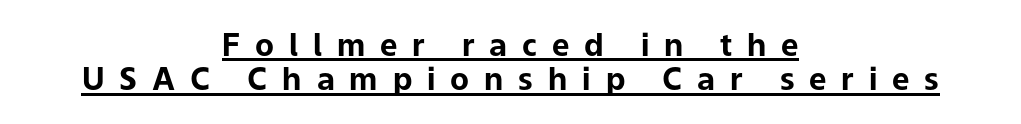
The image shows 31 px bold sans-serif type, upright; set centered, tight line spacing (1.11x), unusually wide letter spacing (+0.48 em), underlined; low stroke contrast and a medium x-height.
